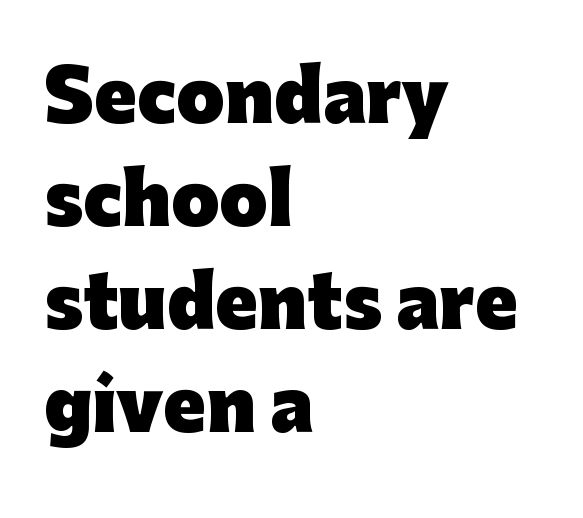
Each glyph is drawn with heavy, bold strokes. Underlining? Definitely not there. Quick note: not italic, upright. The rendering uses natural spacing where letterforms have individual widths. Letter spacing: default. The ragged edge is on the right, which tells us the setting is flush left.
